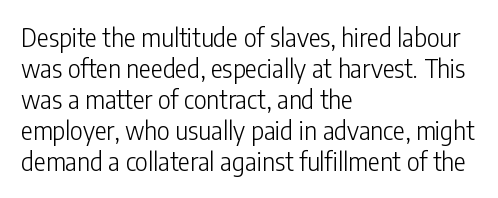
{"italic": "no", "bold": "no", "underline": "no", "align": "left", "line_spacing_ratio": 1.24, "letter_spacing": "normal", "letter_spacing_em": 0.0, "glyph_px": 25}
